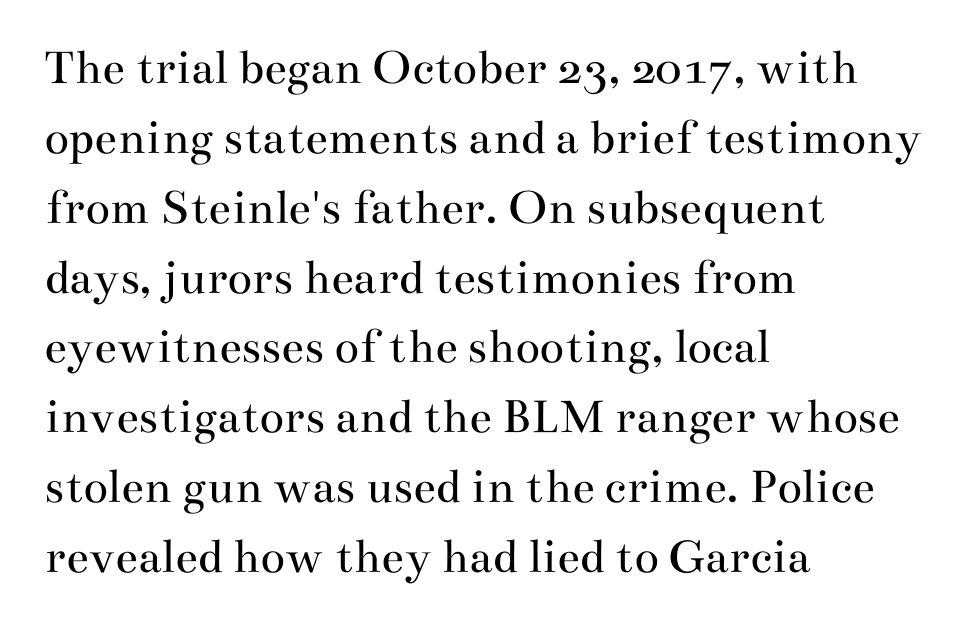
Q: Is the text bold? A: No.
Q: Is the text italic (slanted)? A: No, it is upright.
Q: Is the typeface a serif or a sans-serif typeface? A: Serif.
Q: Is the text underlined? A: No.
Q: How is the paragraph aligned? A: Left-aligned.
Q: Is the spacing between letters normal or unusually wide? A: Normal.
Q: Is the spacing between lines tight, normal or loose? A: Normal.
Q: Width (condensed, normal, or wide)? A: Wide.
Q: Stroke contrast? A: Medium.
Q: x-height? A: Small.
Q: Monospaced? A: No.
